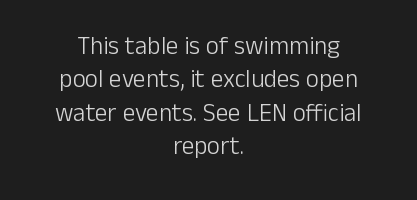
Q: Is the text bold? A: No.
Q: Is the text italic (slanted)? A: No, it is upright.
Q: Is the text underlined? A: No.
Q: How is the paragraph aligned? A: Centered.
Q: Is the spacing between letters normal or unusually wide? A: Normal.
Q: Is the spacing between lines tight, normal or loose? A: Normal.
